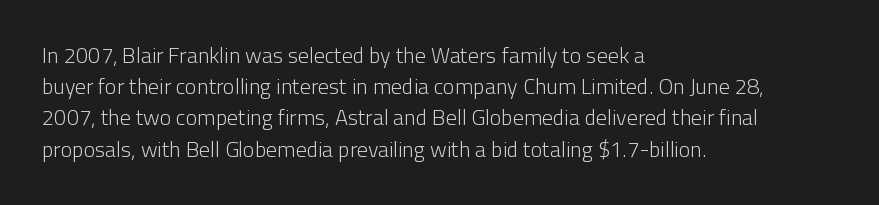
Every row of glyphs begins at an identical x-position on the left. The typesetting does not lean heavy: it is not bold. One glance says typical: line gaps are just what's usual. Underlining? Definitely not there.
